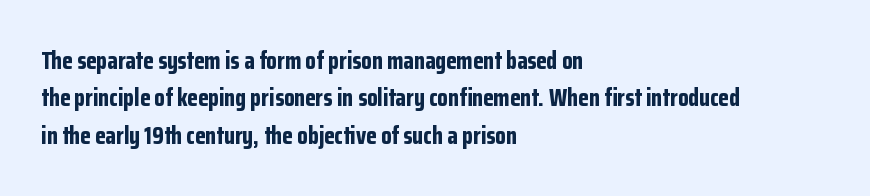
{"italic": "no", "bold": "yes", "underline": "no", "align": "left", "line_spacing": "normal", "line_spacing_ratio": 1.56, "letter_spacing": "normal", "letter_spacing_em": 0.0, "glyph_px": 24}
